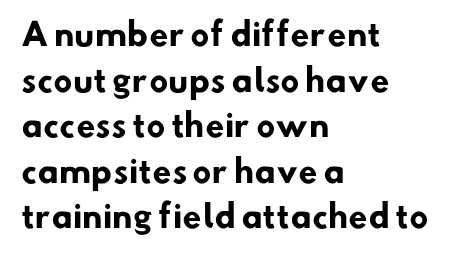
The specimen omits any rule beneath the text block's lines. The letters carry no serifs — their stems end cleanly without finishing strokes. Summary of weight: heavy, a full bold. Leading matches the norm, producing a regular column. Students, note that the glyphs here touch the page at normal intervals. Alignment: flush left.
